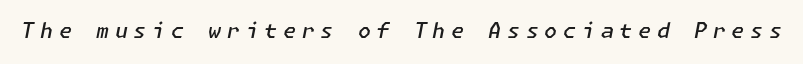
{"italic": "yes", "lean": "right", "slant_degrees": 11, "bold": "semi", "underline": "no", "letter_spacing": "wide", "letter_spacing_em": 0.27, "glyph_px": 21}
